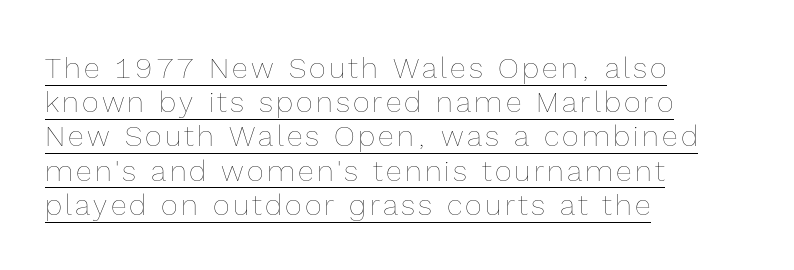
The ragged edge is on the right, which tells us the setting is flush left. The face used here appears with an underline applied. Each stroke keeps to a modest, everyday thickness or less. Posture: upright roman. Here the designer chose a conventional face with non-uniform glyph widths.
